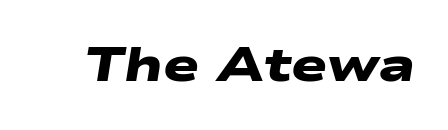
The image shows 48 px heavy, wide sans-serif type; set normal letter spacing, not underlined; low stroke contrast and a medium x-height.
